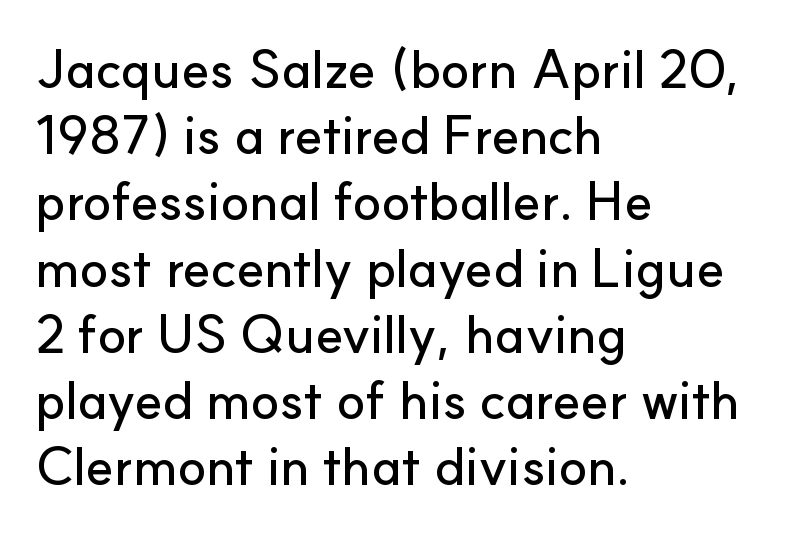
{"serif": "no", "italic": "no", "width": "normal", "stroke_contrast": "low", "x_height": "small", "monospaced": "no", "underline": "no", "align": "left", "line_spacing": "normal", "line_spacing_ratio": 1.25, "letter_spacing": "normal", "letter_spacing_em": 0.0, "glyph_px": 53}
